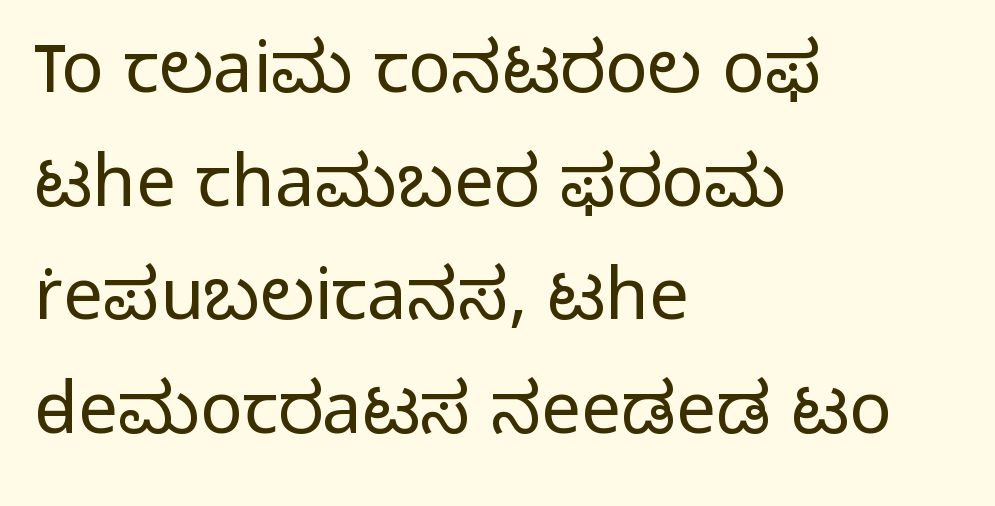
The image shows 71 px light sans-serif type, upright; set left-aligned, normal line spacing (1.6x), normal letter spacing, not underlined; low stroke contrast and a medium x-height.
